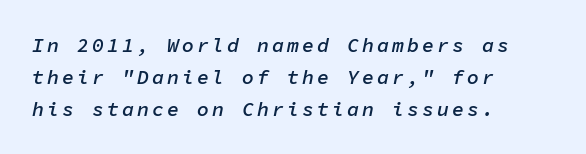
{"italic": "yes", "lean": "right", "slant_degrees": 11, "bold": "semi", "underline": "no", "align": "left", "line_spacing": "normal", "line_spacing_ratio": 1.6, "glyph_px": 20}
